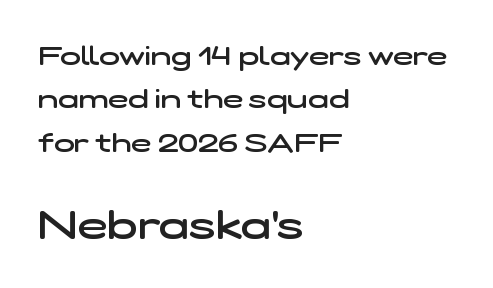
{"serif": "no", "bold": "semi", "weight": "semibold", "width": "wide", "stroke_contrast": "low", "x_height": "medium", "monospaced": "no", "underline": "no", "align": "left", "line_spacing": "normal", "line_spacing_ratio": 1.61, "letter_spacing": "normal", "letter_spacing_em": 0.0, "larger_block": "second", "size_ratio": 1.48, "glyph_px": 40}
